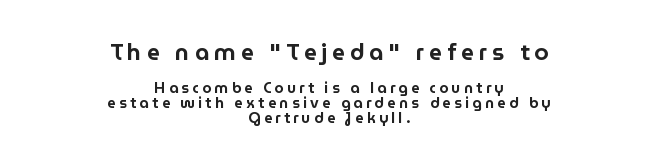
The image shows 23 px text type, upright; set centered, tight line spacing (1.02x), unusually wide letter spacing (+0.21 em), not underlined; the first (top) block is 1.53x larger.
